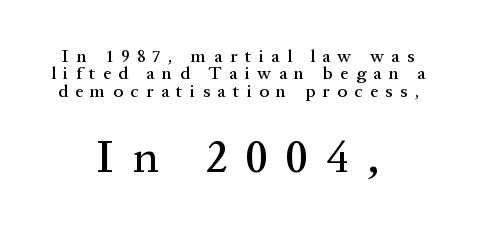
{"serif": "yes", "italic": "no", "width": "normal", "stroke_contrast": "medium", "x_height": "medium", "monospaced": "no", "underline": "no", "align": "center", "line_spacing": "tight", "line_spacing_ratio": 0.97, "letter_spacing": "wide", "letter_spacing_em": 0.41, "larger_block": "second", "size_ratio": 2.56, "glyph_px": 46}
